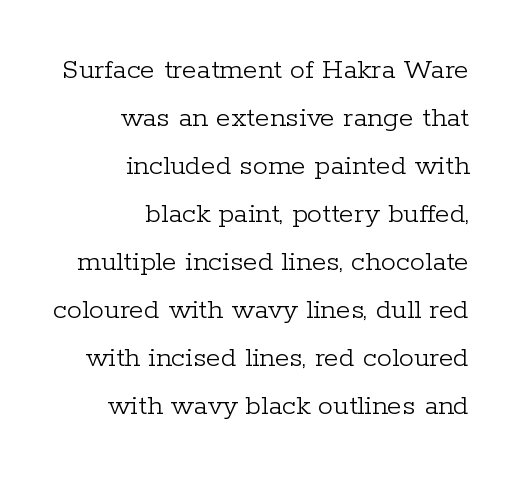
The passage shown stacks its lines at a standard gap. The compositor pushed each line to the right boundary. Old-style or modern, the face here clearly has serifs. No italicization has been applied; the sample stays upright. The rendering uses natural spacing where letterforms have individual widths. The tracking reads as untouched default to a designer's eye.
